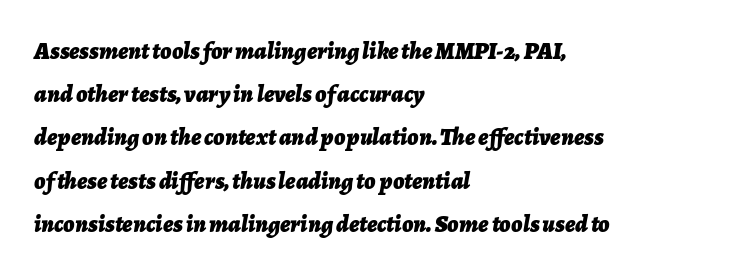
Q: Is the text bold? A: Yes.
Q: Is the text italic (slanted)? A: Yes, it leans right by about 7 degrees.
Q: Is the text underlined? A: No.
Q: How is the paragraph aligned? A: Left-aligned.
Q: Is the spacing between letters normal or unusually wide? A: Normal.
